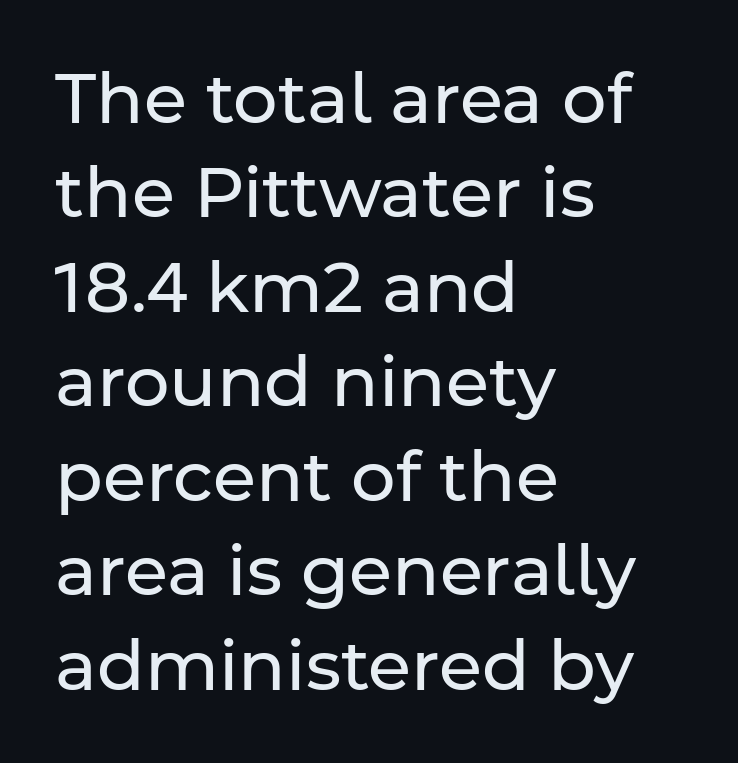
Q: Is the text bold? A: No.
Q: Is the text italic (slanted)? A: No, it is upright.
Q: Is the typeface a serif or a sans-serif typeface? A: Sans-serif.
Q: Is the text underlined? A: No.
Q: How is the paragraph aligned? A: Left-aligned.
Q: Is the spacing between letters normal or unusually wide? A: Normal.
Q: Is the spacing between lines tight, normal or loose? A: Normal.
Q: Width (condensed, normal, or wide)? A: Normal.
Q: Stroke contrast? A: Low.
Q: x-height? A: Medium.
Q: Monospaced? A: No.
